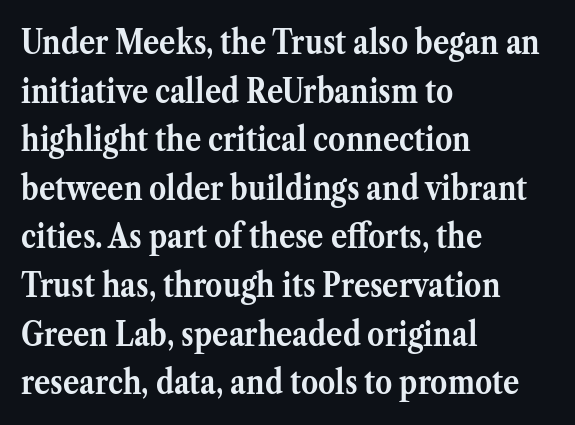
The image shows 34 px semibold serif type, upright; set left-aligned, normal line spacing (1.43x), normal letter spacing, not underlined; medium stroke contrast and a medium x-height.
